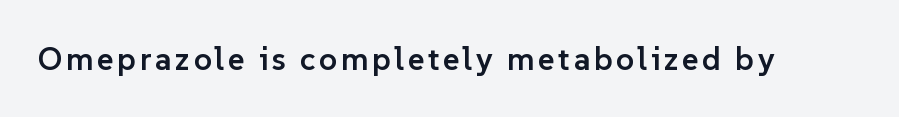
The image shows 32 px semibold sans-serif type, upright; set not underlined; low stroke contrast and a medium x-height.
